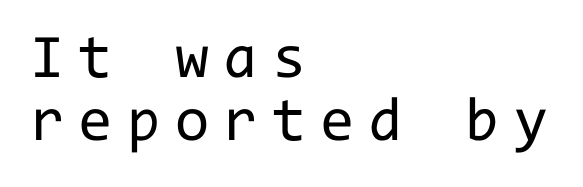
The text was rendered using a sans face with plain stroke endings. The rendering uses typewriter-style spacing with identical character cells. Is the stroke heavy? The answer is a plain regular-or-lighter. A typesetter would call this heavily tracked-out type. Descender tails drop into unmarked territory.
